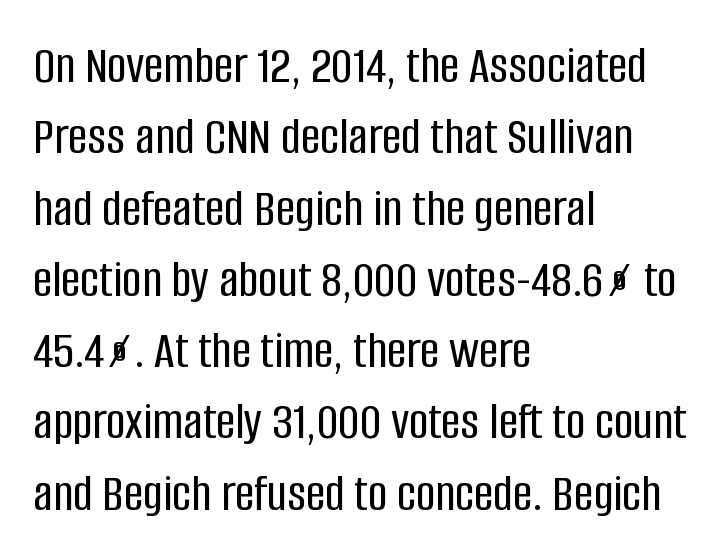
Standard letterfit; no display-style spreading of the glyphs. The letters advance in unequal steps, a hallmark of proportional type. The passage shown is not underscored anywhere. Notice how the passage keeps a crisp vertical edge on the left only. Is this a sans? Yes — the strokes have no serifs.
